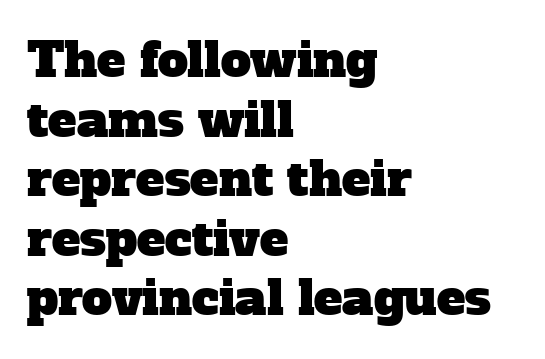
{"serif": "yes", "width": "normal", "stroke_contrast": "low", "x_height": "medium", "monospaced": "no", "underline": "no", "align": "left", "line_spacing_ratio": 1.24, "letter_spacing": "normal", "letter_spacing_em": 0.0, "glyph_px": 48}
